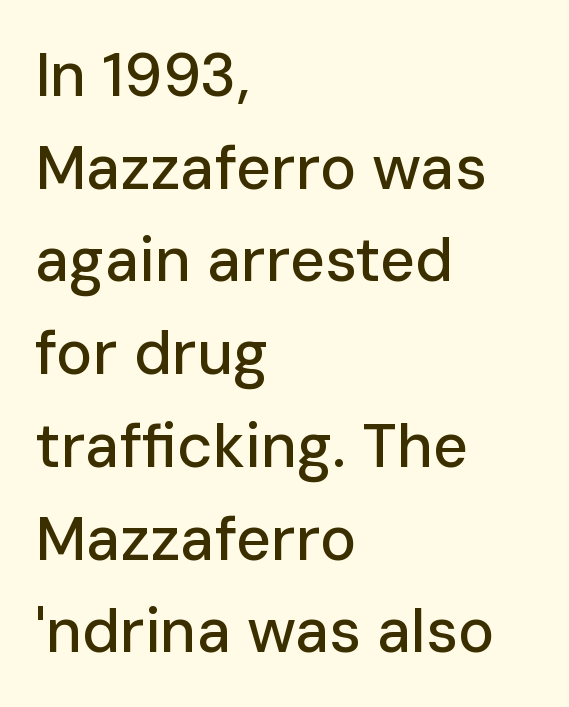
The image shows 61 px sans-serif type, upright; set left-aligned, normal line spacing (1.52x), normal letter spacing, not underlined; low stroke contrast and a medium x-height.
